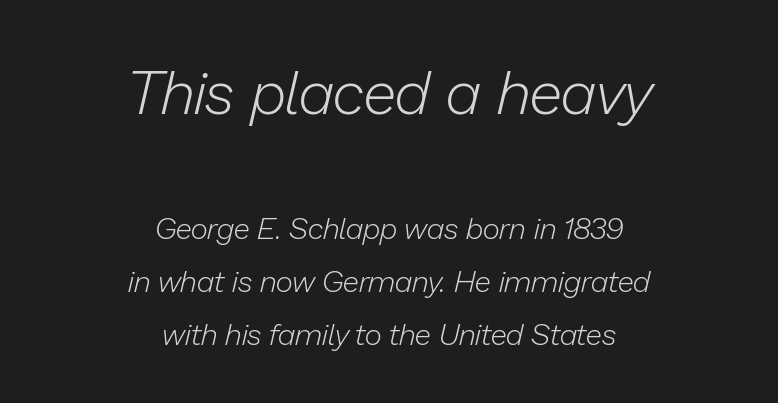
This reads as an unemphasized weight, regular at the heaviest. This layout puts the oversized block above and the modest block below. The letterforms sit shoulder to shoulder at normal distance. Tall strokes in this sample are angled rather than plumb. Has an underline been added? It has not. Where is the straight margin? There isn't one; the lines are centered.
